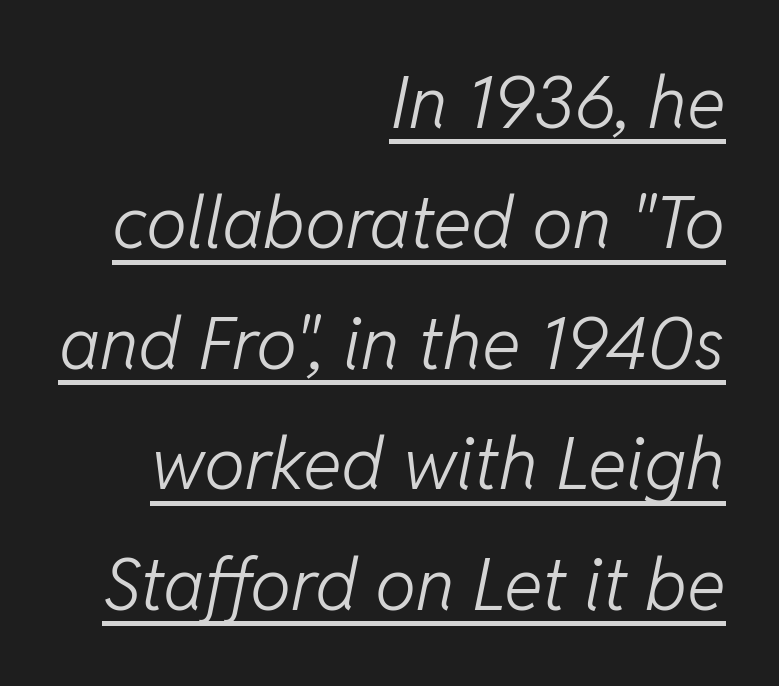
The image shows 73 px light type, italic (leaning right); set right-aligned, normal line spacing (1.65x), normal letter spacing, underlined; low stroke contrast and a medium x-height.
